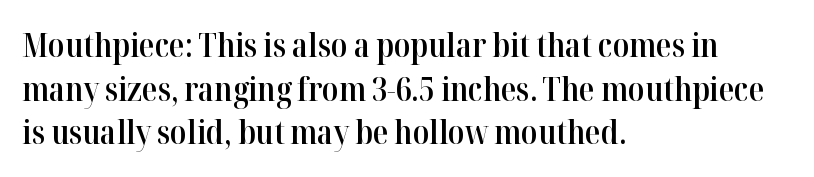
The type family on display is of the serif kind. The passage shown is typed in a proportional face where columns would drift. Ordinary non-slanted type is in use. Each line starts at the same left margin while the right side varies.
